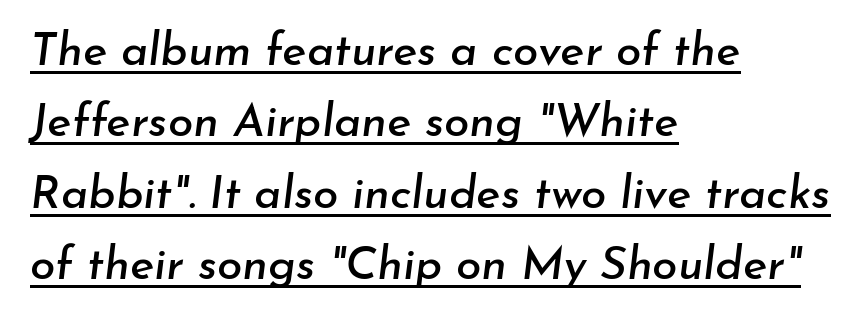
Q: Is the text italic (slanted)? A: Yes, it leans right by about 7 degrees.
Q: Is the text underlined? A: Yes.
Q: How is the paragraph aligned? A: Left-aligned.
Q: Is the spacing between letters normal or unusually wide? A: Normal.
Q: Is the spacing between lines tight, normal or loose? A: Normal.
Q: Width (condensed, normal, or wide)? A: Normal.
Q: Stroke contrast? A: Low.
Q: x-height? A: Small.
Q: Monospaced? A: No.
